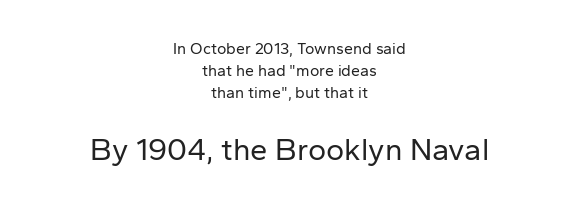
{"serif": "no", "italic": "no", "bold": "no", "weight": "regular", "width": "normal", "stroke_contrast": "low", "x_height": "medium", "monospaced": "no", "underline": "no", "align": "center", "line_spacing": "normal", "line_spacing_ratio": 1.39, "letter_spacing": "normal", "letter_spacing_em": 0.0, "larger_block": "second", "size_ratio": 1.94, "glyph_px": 31}
